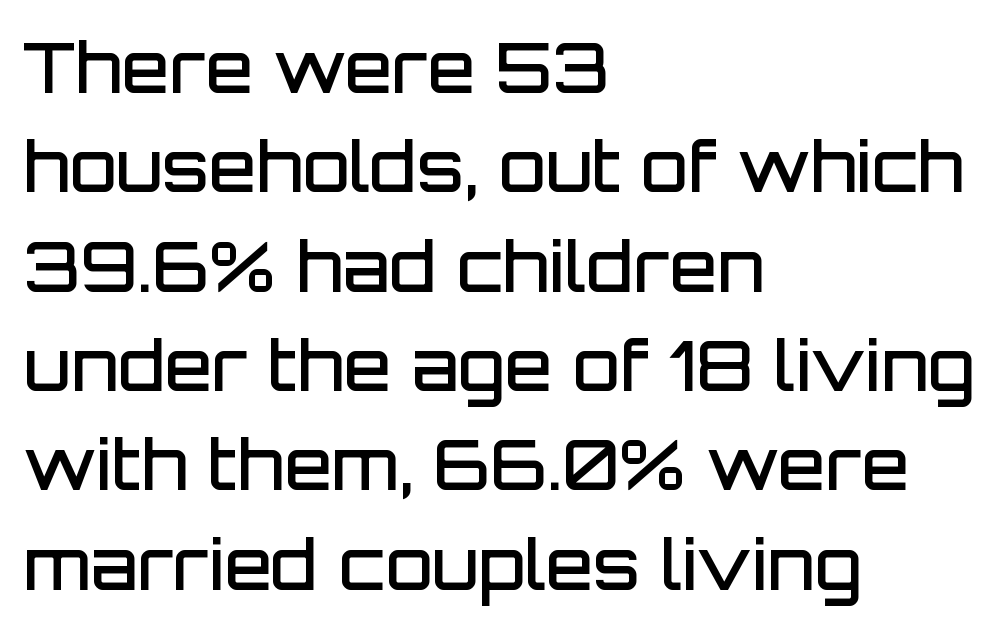
{"serif": "no", "italic": "no", "bold": "semi", "weight": "semibold", "width": "normal", "stroke_contrast": "low", "x_height": "large", "monospaced": "no", "underline": "no", "align": "left", "line_spacing": "normal", "line_spacing_ratio": 1.44, "letter_spacing": "normal", "letter_spacing_em": 0.0, "glyph_px": 69}
